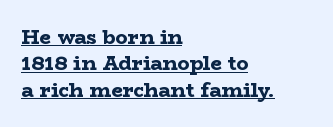
Q: Is the text bold? A: Yes.
Q: Is the text italic (slanted)? A: No, it is upright.
Q: Is the text underlined? A: Yes.
Q: How is the paragraph aligned? A: Left-aligned.
Q: Is the spacing between letters normal or unusually wide? A: Normal.
Q: Is the spacing between lines tight, normal or loose? A: Normal.
